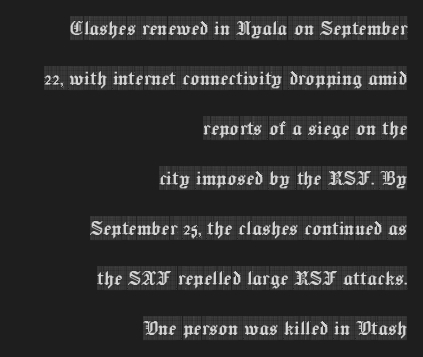
Horizontally, the lines are justified to the trailing edge only. Default kerning and tracking; the words read as compact shapes. The passage shown is not underscored anywhere. This sample trades compactness for vertical openness between lines. Ordinary non-slanted type is in use.
